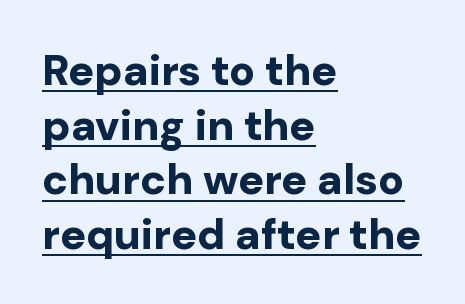
The letters are bold, with thick, heavy strokes. Horizontal bands of white between lines are of average thickness. Look at the bottom of the vertical strokes: they stop flat, with no serifs. Quick note: not italic, upright. A rule runs beneath these lines of type. The rag falls on the right side of this text block.
